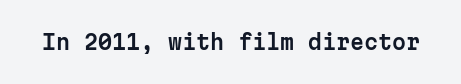
These lines keep a tight, regular rhythm from letter to letter. Unmarked baselines from the first word to the last. Italic: no, the glyphs are upright roman.
